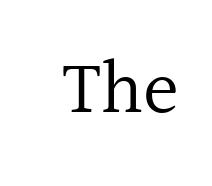
Q: Is the text bold? A: No.
Q: Is the text italic (slanted)? A: No, it is upright.
Q: Is the typeface a serif or a sans-serif typeface? A: Serif.
Q: Is the text underlined? A: No.
Q: Is the spacing between letters normal or unusually wide? A: Normal.
Q: Width (condensed, normal, or wide)? A: Normal.
Q: x-height? A: Medium.
Q: Monospaced? A: No.
